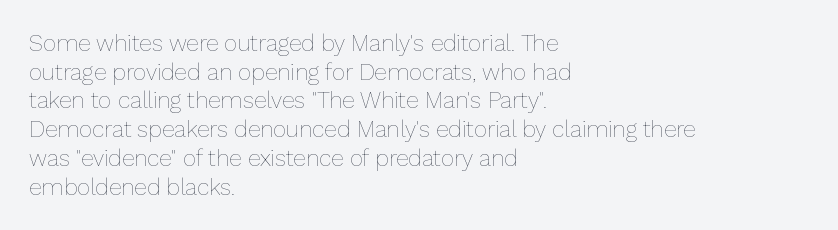
The image shows 23 px text type, upright; set left-aligned, normal line spacing (1.25x), normal letter spacing, not underlined.
